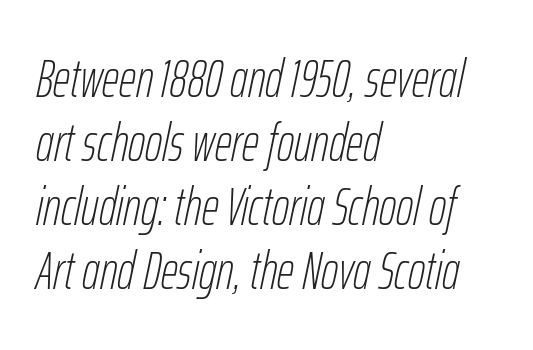
Q: Is the text bold? A: No.
Q: Is the text italic (slanted)? A: Yes, it leans right by about 12 degrees.
Q: Is the text underlined? A: No.
Q: How is the paragraph aligned? A: Left-aligned.
Q: Is the spacing between letters normal or unusually wide? A: Normal.
Q: Width (condensed, normal, or wide)? A: Condensed.
Q: Stroke contrast? A: Low.
Q: x-height? A: Medium.
Q: Monospaced? A: No.
